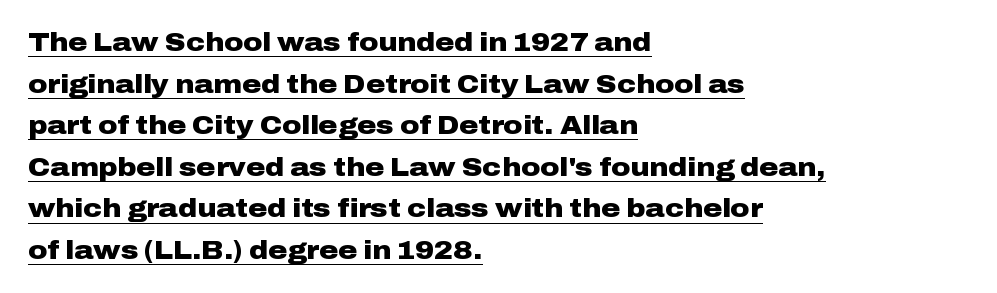
Q: Is the text bold? A: Yes.
Q: Is the text italic (slanted)? A: No, it is upright.
Q: Is the text underlined? A: Yes.
Q: How is the paragraph aligned? A: Left-aligned.
Q: Is the spacing between letters normal or unusually wide? A: Normal.
Q: Is the spacing between lines tight, normal or loose? A: Normal.
